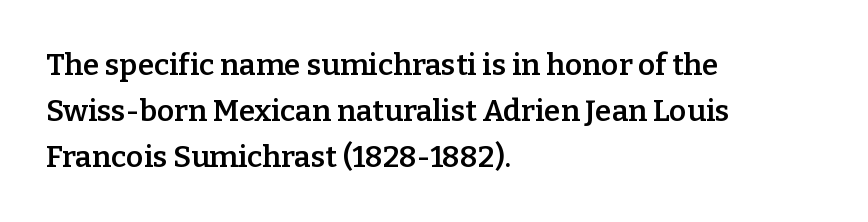
Q: Is the text bold? A: Semi-bold.
Q: Is the text italic (slanted)? A: No, it is upright.
Q: Is the typeface a serif or a sans-serif typeface? A: Serif.
Q: Is the text underlined? A: No.
Q: How is the paragraph aligned? A: Left-aligned.
Q: Is the spacing between letters normal or unusually wide? A: Normal.
Q: Is the spacing between lines tight, normal or loose? A: Normal.
Q: Width (condensed, normal, or wide)? A: Normal.
Q: Stroke contrast? A: Low.
Q: x-height? A: Medium.
Q: Monospaced? A: No.
